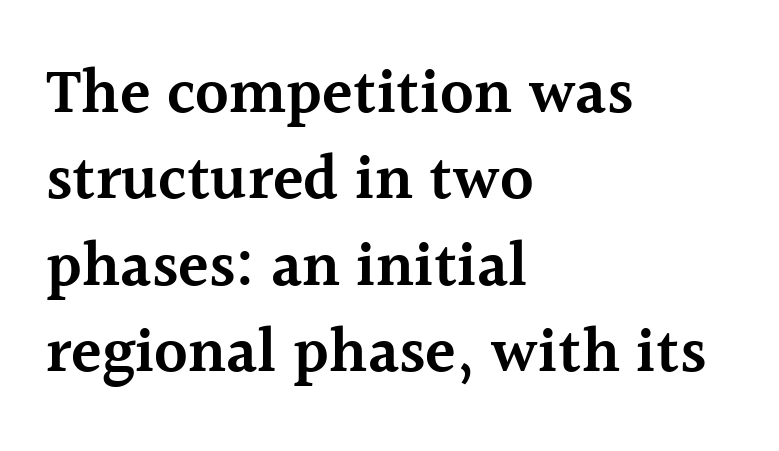
Spacing between characters is what you'd get straight out of the box. Semibold letterforms, between regular and bold. These lines sit exactly where default settings would place them. Character widths vary here, with narrow letters taking less room than wide ones. Plain, unruled lines of type.
